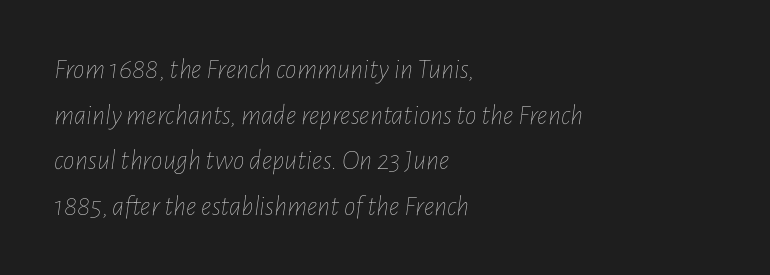
{"italic": "yes", "lean": "right", "slant_degrees": 7, "bold": "no", "weight": "thin", "width": "condensed", "stroke_contrast": "low", "x_height": "medium", "monospaced": "no", "underline": "no", "align": "left", "line_spacing": "normal", "line_spacing_ratio": 1.57, "letter_spacing": "normal", "letter_spacing_em": 0.0, "glyph_px": 29}
